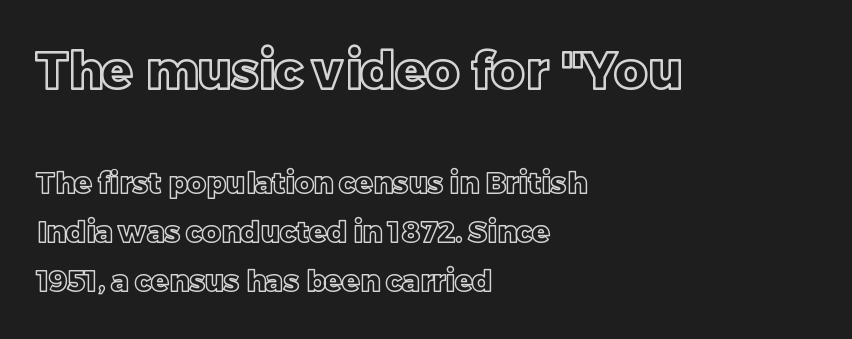
Q: Is the text italic (slanted)? A: No, it is upright.
Q: Is the text underlined? A: No.
Q: How is the paragraph aligned? A: Left-aligned.
Q: Is the spacing between letters normal or unusually wide? A: Normal.
Q: Is the spacing between lines tight, normal or loose? A: Normal.
Q: Which block of text is set in a larger size, the first (top) or the second (bottom)? A: The first (top) one.
Q: Width (condensed, normal, or wide)? A: Normal.
Q: x-height? A: Large.
Q: Monospaced? A: No.
